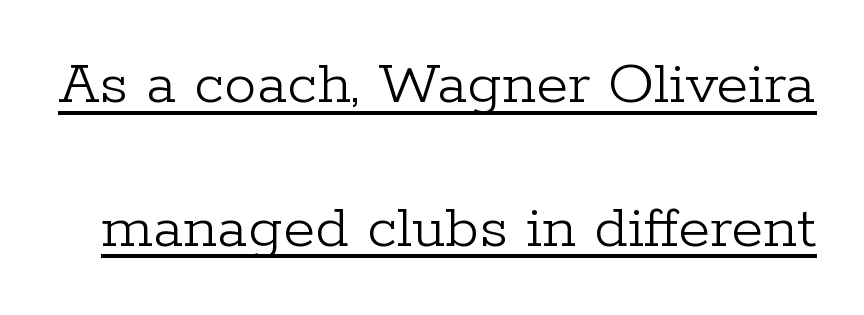
Q: Is the text bold? A: No.
Q: Is the text italic (slanted)? A: No, it is upright.
Q: Is the typeface a serif or a sans-serif typeface? A: Serif.
Q: Is the text underlined? A: Yes.
Q: Is the spacing between letters normal or unusually wide? A: Normal.
Q: Is the spacing between lines tight, normal or loose? A: Loose.
Q: Width (condensed, normal, or wide)? A: Normal.
Q: Stroke contrast? A: Low.
Q: x-height? A: Medium.
Q: Monospaced? A: No.
